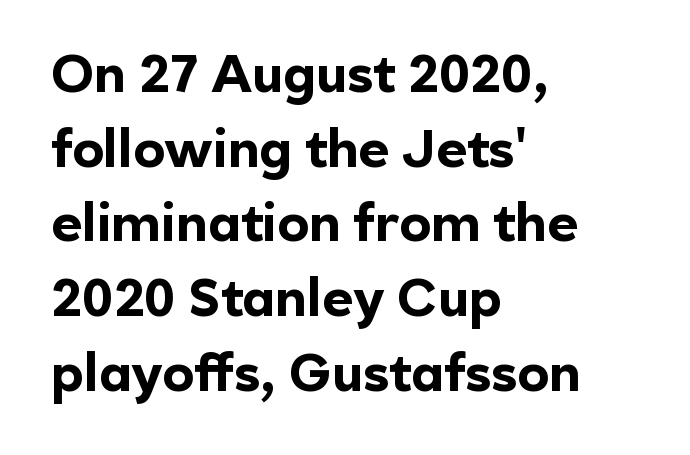
{"serif": "no", "italic": "no", "bold": "yes", "weight": "bold", "width": "normal", "x_height": "medium", "monospaced": "no", "underline": "no", "align": "left", "line_spacing": "normal", "line_spacing_ratio": 1.41, "letter_spacing": "normal", "letter_spacing_em": 0.0, "glyph_px": 53}
